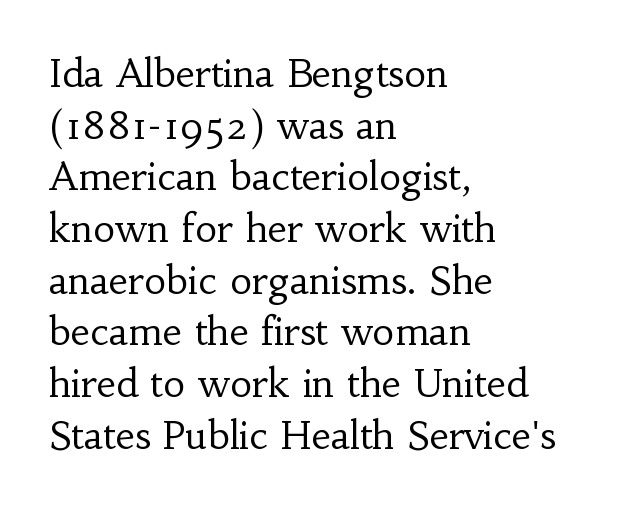
Stroke thickness stays within the range of a standard reading face or lighter. Nothing unusual about the tracking: characters are spaced as the font intends. Varying glyph widths throughout — classic text-font behaviour. In terms of leading, this rendering sits right in the middle.
